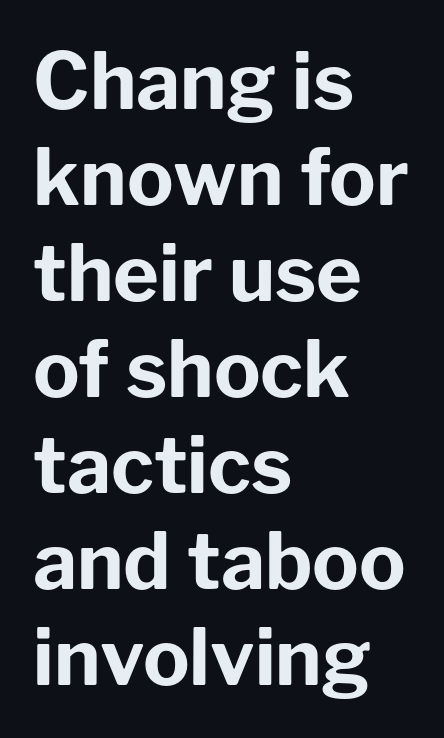
{"serif": "no", "italic": "no", "bold": "yes", "weight": "bold", "width": "normal", "stroke_contrast": "low", "x_height": "medium", "monospaced": "no", "underline": "no", "align": "left", "line_spacing_ratio": 1.23, "letter_spacing": "normal", "letter_spacing_em": 0.0, "glyph_px": 78}
